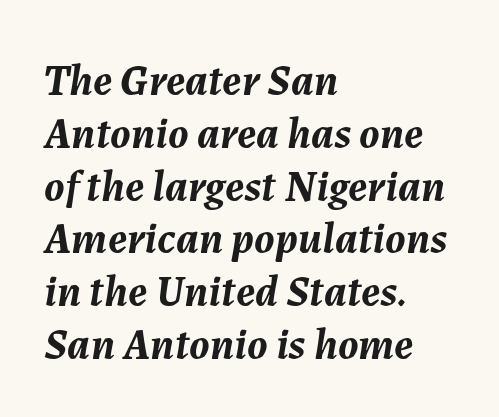
Q: Is the text bold? A: Yes.
Q: Is the text italic (slanted)? A: Yes, it leans right by about 7 degrees.
Q: Is the text underlined? A: No.
Q: How is the paragraph aligned? A: Left-aligned.
Q: Is the spacing between letters normal or unusually wide? A: Normal.
Q: Width (condensed, normal, or wide)? A: Normal.
Q: Stroke contrast? A: Medium.
Q: x-height? A: Medium.
Q: Monospaced? A: No.
